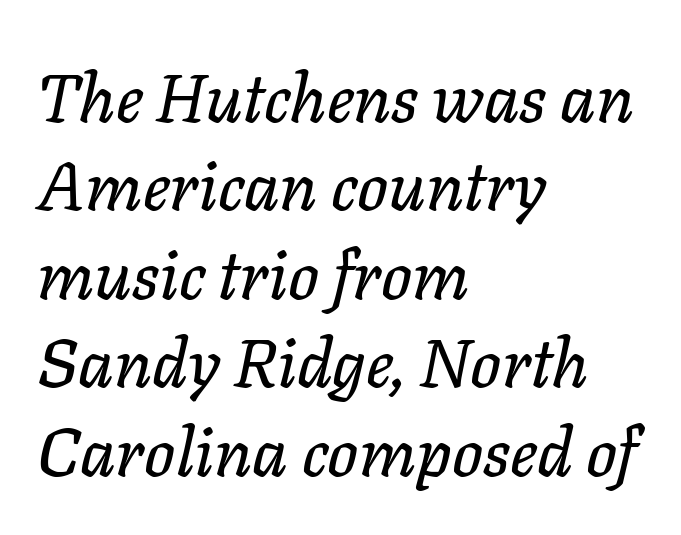
{"italic": "yes", "lean": "right", "slant_degrees": 11, "width": "normal", "stroke_contrast": "low", "x_height": "medium", "monospaced": "no", "underline": "no", "align": "left", "line_spacing": "normal", "line_spacing_ratio": 1.3, "letter_spacing": "normal", "letter_spacing_em": 0.0, "glyph_px": 68}
